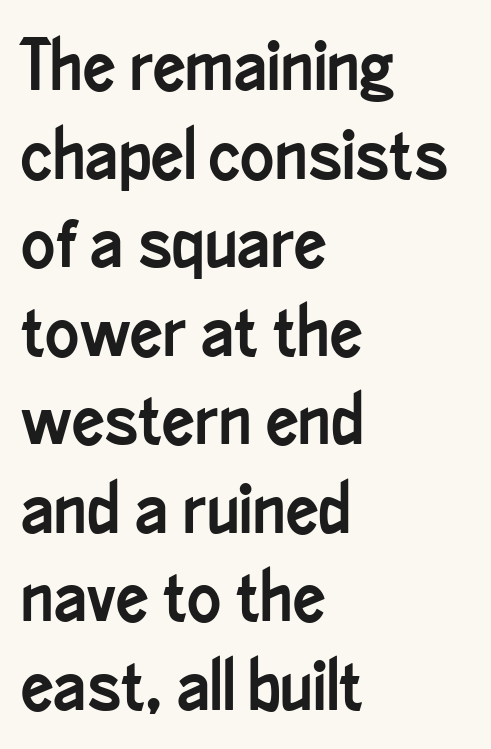
{"serif": "no", "italic": "no", "width": "condensed", "stroke_contrast": "low", "x_height": "small", "monospaced": "no", "underline": "no", "align": "left", "line_spacing_ratio": 1.23, "letter_spacing": "normal", "letter_spacing_em": 0.0, "glyph_px": 72}
